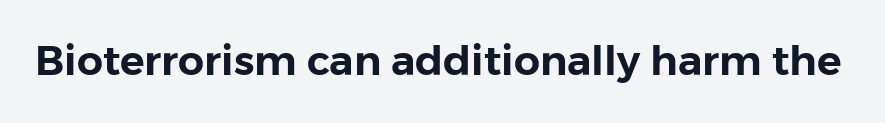
Students, note that the glyphs here touch the page at normal intervals. The gap between lines stays unmarked. The characters display no serif detailing; their extremities are plain. You could not count columns in this text — the font is proportionally spaced. Posture: straight, roman, zero tilt.
